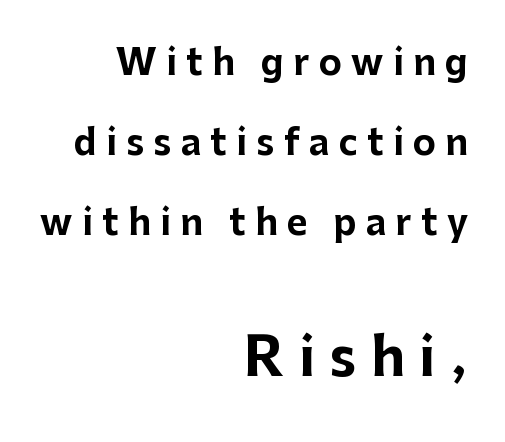
Q: Is the text bold? A: Yes.
Q: Is the text italic (slanted)? A: No, it is upright.
Q: Is the typeface a serif or a sans-serif typeface? A: Sans-serif.
Q: Is the text underlined? A: No.
Q: How is the paragraph aligned? A: Right-aligned.
Q: Is the spacing between letters normal or unusually wide? A: Unusually wide.
Q: Is the spacing between lines tight, normal or loose? A: Loose.
Q: Which block of text is set in a larger size, the first (top) or the second (bottom)? A: The second (bottom) one.
Q: Width (condensed, normal, or wide)? A: Normal.
Q: Stroke contrast? A: Low.
Q: x-height? A: Medium.
Q: Monospaced? A: No.
